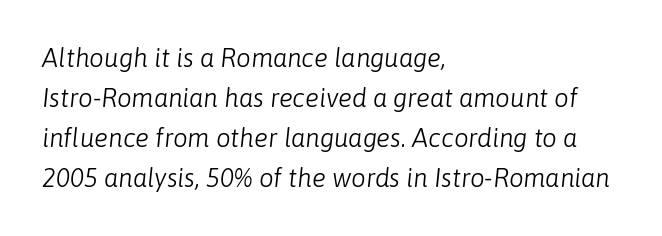
{"italic": "yes", "lean": "right", "slant_degrees": 6, "bold": "no", "underline": "no", "align": "left", "line_spacing": "normal", "line_spacing_ratio": 1.54, "letter_spacing": "normal", "letter_spacing_em": 0.0, "glyph_px": 26}
